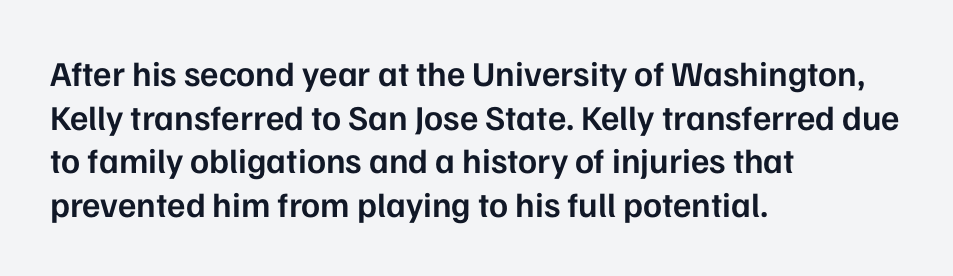
{"serif": "no", "italic": "no", "bold": "semi", "weight": "semibold", "width": "normal", "stroke_contrast": "low", "x_height": "medium", "monospaced": "no", "underline": "no", "align": "left", "line_spacing": "normal", "line_spacing_ratio": 1.25, "letter_spacing": "normal", "letter_spacing_em": 0.0, "glyph_px": 35}
